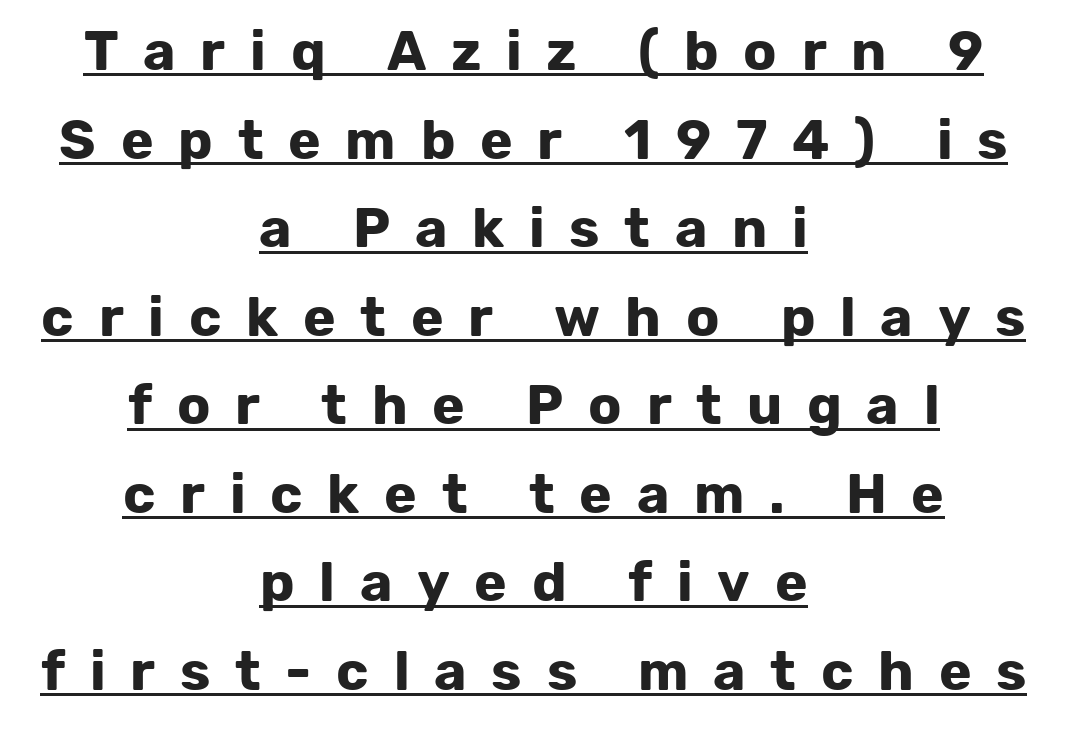
{"serif": "no", "italic": "no", "bold": "yes", "weight": "bold", "width": "normal", "stroke_contrast": "low", "x_height": "medium", "monospaced": "no", "underline": "yes", "align": "center", "line_spacing": "normal", "line_spacing_ratio": 1.61, "letter_spacing": "wide", "letter_spacing_em": 0.45, "glyph_px": 55}
